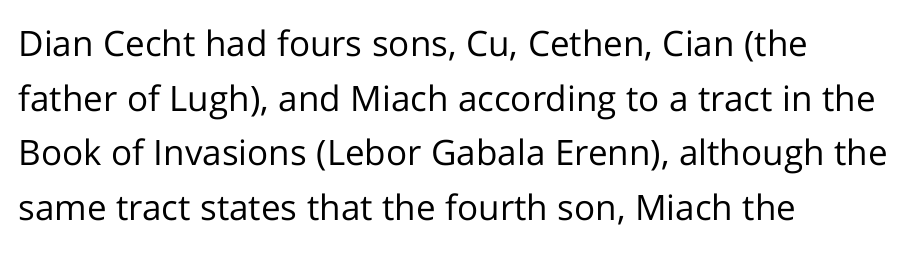
The image shows 35 px regular-weight sans-serif type, upright; set left-aligned, normal line spacing (1.56x), normal letter spacing, not underlined; low stroke contrast and a medium x-height.
